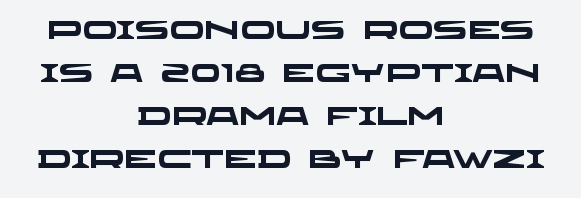
Visually the block forms a symmetrical silhouette, jagged on both flanks. The letterforms sit shoulder to shoulder at normal distance. Check under the words: just untouched page. Thick stems and heavy bowls — unmistakably bold. The block of text has a typical density, with ordinary space between rows.
